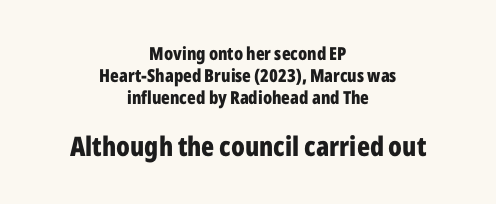
{"italic": "no", "bold": "yes", "underline": "no", "align": "center", "line_spacing_ratio": 1.21, "letter_spacing": "normal", "letter_spacing_em": 0.0, "larger_block": "second", "size_ratio": 1.5, "glyph_px": 27}
